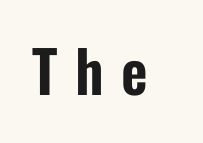
Q: Is the text italic (slanted)? A: No, it is upright.
Q: Is the typeface a serif or a sans-serif typeface? A: Sans-serif.
Q: Is the text underlined? A: No.
Q: Is the spacing between letters normal or unusually wide? A: Unusually wide.
Q: Width (condensed, normal, or wide)? A: Condensed.
Q: Stroke contrast? A: Low.
Q: x-height? A: Medium.
Q: Monospaced? A: No.
